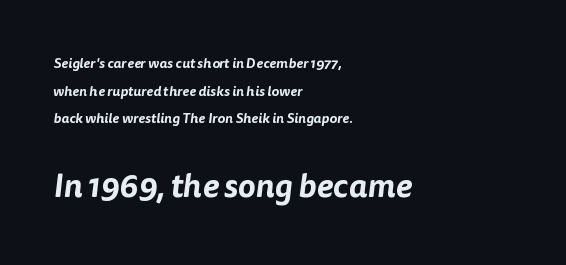
Q: Is the typeface a serif or a sans-serif typeface? A: Sans-serif.
Q: Is the text underlined? A: No.
Q: How is the paragraph aligned? A: Left-aligned.
Q: Is the spacing between letters normal or unusually wide? A: Normal.
Q: Is the spacing between lines tight, normal or loose? A: Loose.
Q: Which block of text is set in a larger size, the first (top) or the second (bottom)? A: The second (bottom) one.
Q: Width (condensed, normal, or wide)? A: Normal.
Q: Stroke contrast? A: Low.
Q: x-height? A: Medium.
Q: Monospaced? A: No.
